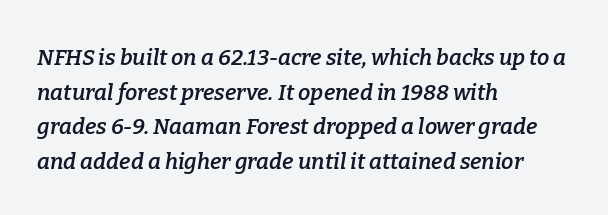
The image shows 22 px text type, italic (leaning right); set left-aligned, normal line spacing (1.57x), normal letter spacing, not underlined.
